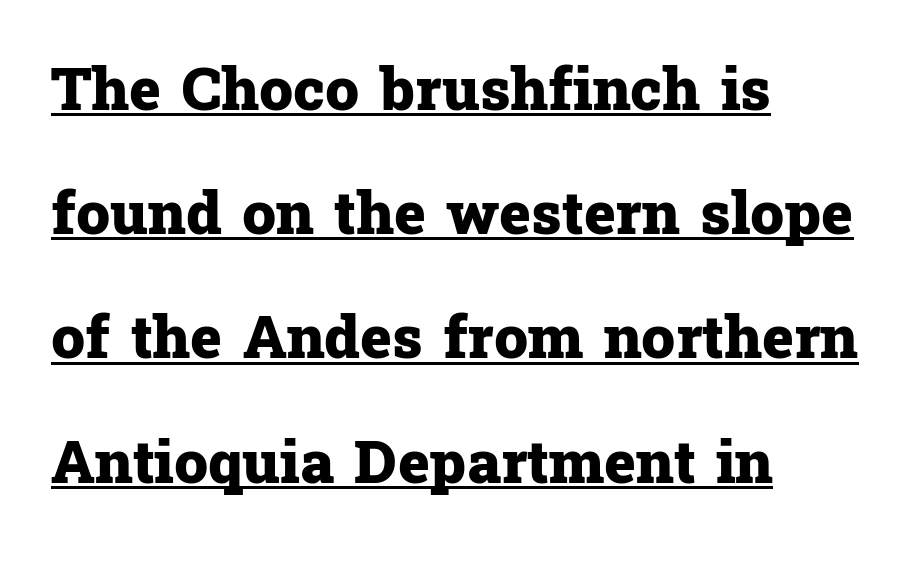
The passage shown has conventional tracking throughout. The passage shown stacks its lines with a broad gap. You'd pick this weight for a headline — it's a proper bold. Quick note: not italic, upright. Small tapered or slab feet sit at the stroke ends, so this counts as serif.
